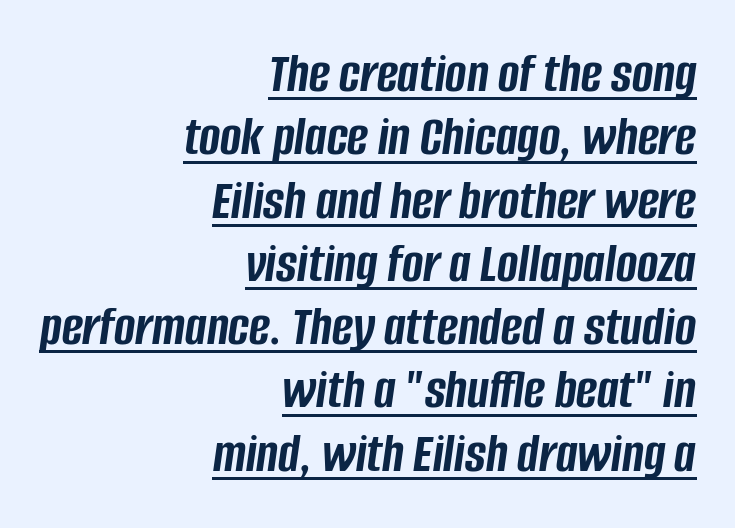
{"italic": "yes", "lean": "right", "slant_degrees": 8, "bold": "yes", "weight": "semibold", "width": "condensed", "stroke_contrast": "low", "x_height": "large", "monospaced": "no", "underline": "yes", "align": "right", "line_spacing": "tight", "line_spacing_ratio": 1.11, "letter_spacing": "normal", "letter_spacing_em": 0.0, "glyph_px": 57}
